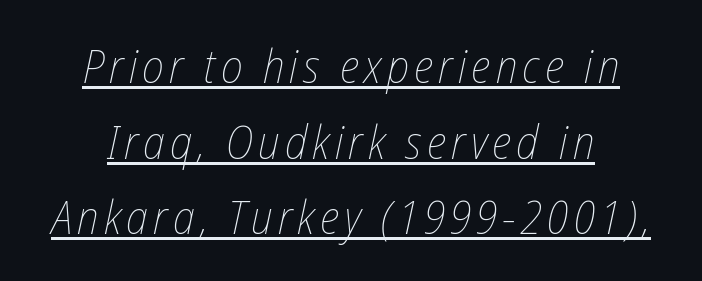
The image shows 47 px thin, condensed type, italic (leaning right); set centered, normal line spacing (1.61x), underlined; low stroke contrast and a medium x-height.
